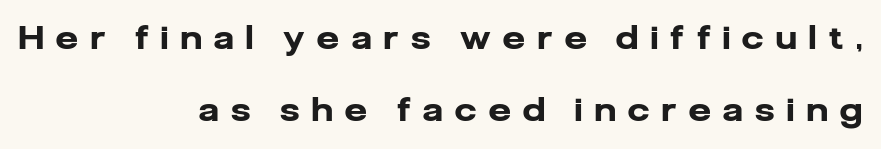
Clear beneath every line of the passage. The passage shown is typed in a proportional face where columns would drift. Baseline-to-baseline distance is far greater than the letter height. The face used here has the dense, thick strokes of a bold.
